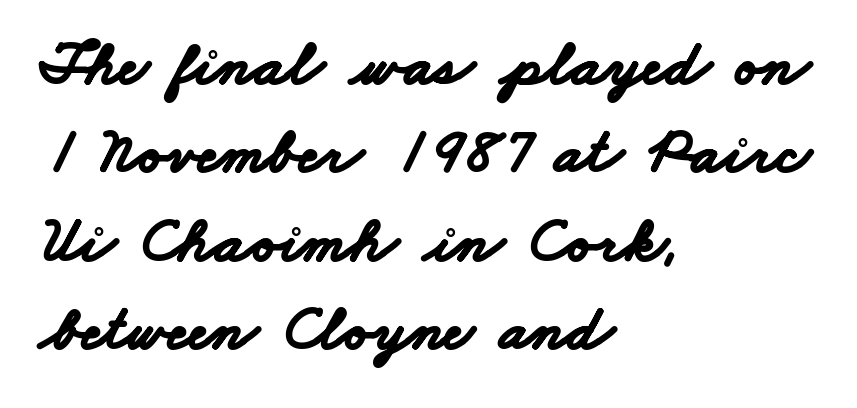
{"serif": "no", "bold": "yes", "weight": "bold", "width": "wide", "stroke_contrast": "low", "x_height": "small", "monospaced": "no", "underline": "no", "align": "left", "line_spacing": "normal", "line_spacing_ratio": 1.38, "letter_spacing": "normal", "letter_spacing_em": 0.0, "glyph_px": 64}
